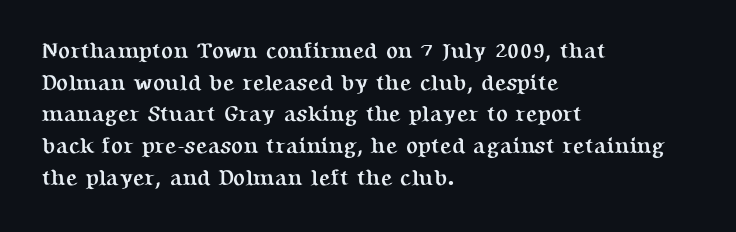
{"italic": "no", "bold": "yes", "underline": "no", "align": "left", "line_spacing": "normal", "line_spacing_ratio": 1.44, "letter_spacing": "normal", "letter_spacing_em": 0.0, "glyph_px": 22}
